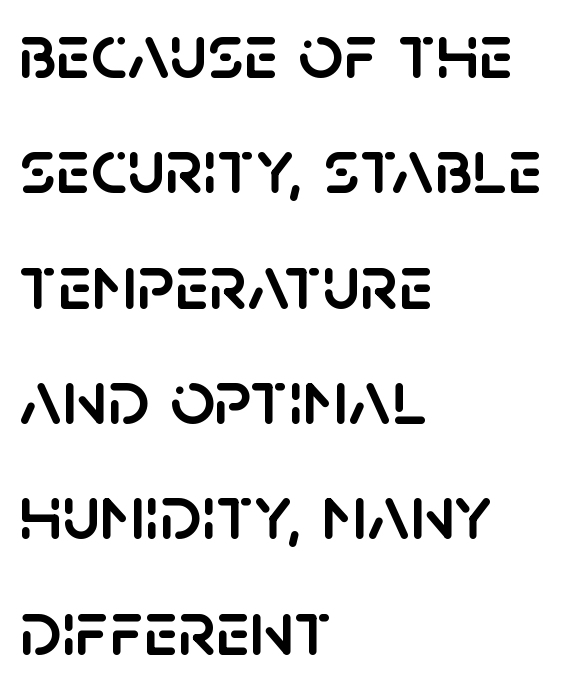
The image shows 79 px sans-serif type, upright; set left-aligned, normal line spacing (1.46x), normal letter spacing, not underlined; low stroke contrast and a large x-height.
